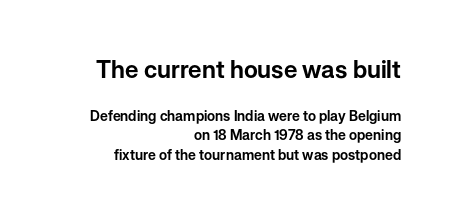
The image shows 24 px text type, upright; set right-aligned, normal line spacing (1.4x), normal letter spacing, not underlined; the first (top) block is 1.71x larger.
